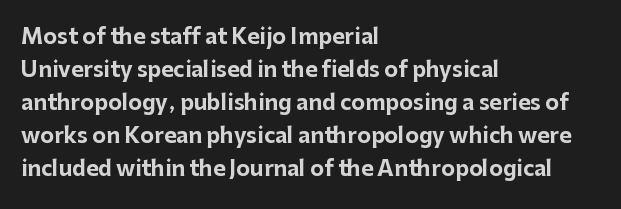
Q: Is the text bold? A: Yes.
Q: Is the text italic (slanted)? A: No, it is upright.
Q: Is the text underlined? A: No.
Q: How is the paragraph aligned? A: Left-aligned.
Q: Is the spacing between letters normal or unusually wide? A: Normal.
Q: Is the spacing between lines tight, normal or loose? A: Normal.
